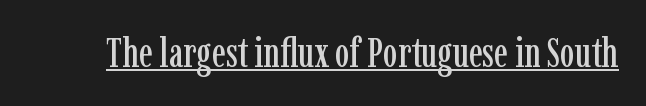
The image shows 41 px condensed serif type, upright; set normal letter spacing, underlined; low stroke contrast and a medium x-height.
